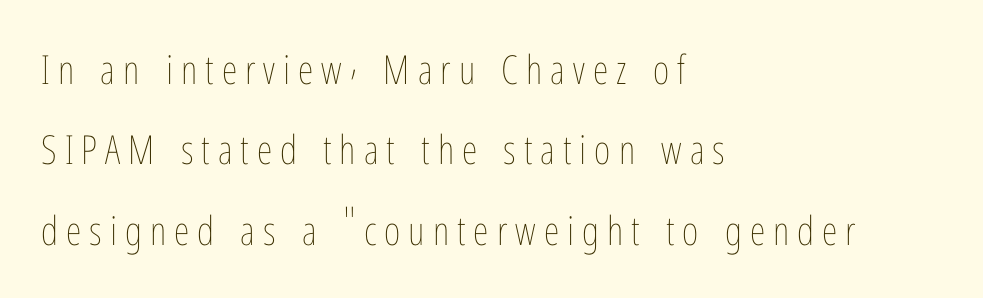
If you drew a ruler down the left edge, every line would touch it. Stroke mass is kept to a normal reading level or below. Type without underlining. The letters advance in unequal steps, a hallmark of proportional type. Upright lettering throughout.
